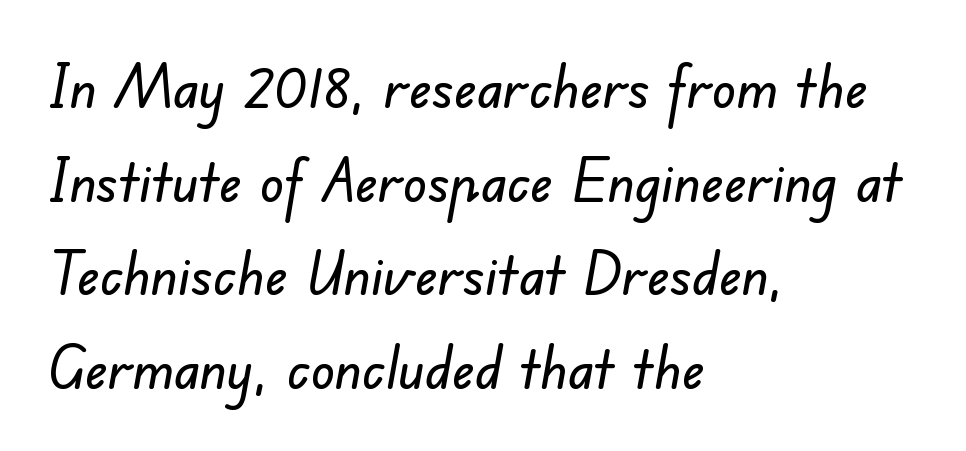
{"serif": "no", "width": "normal", "stroke_contrast": "low", "x_height": "small", "monospaced": "no", "underline": "no", "align": "left", "line_spacing": "normal", "line_spacing_ratio": 1.56, "letter_spacing": "normal", "letter_spacing_em": 0.0, "glyph_px": 60}
